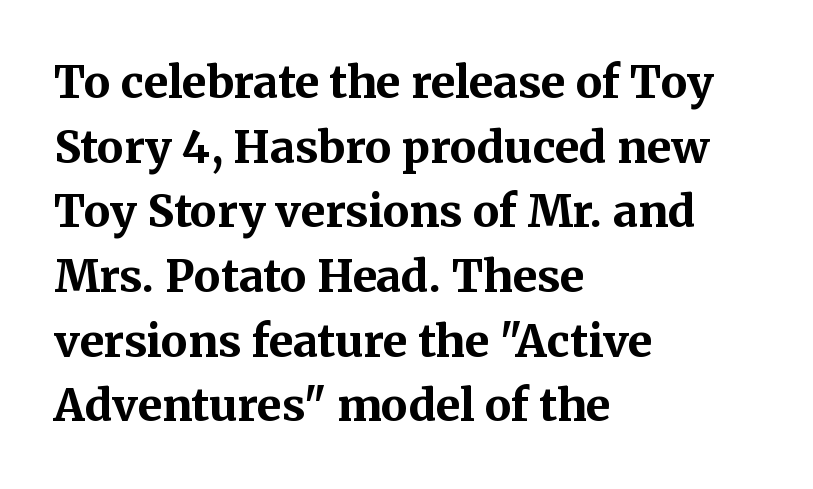
Looks like regular typesetting: each glyph gets only the width it needs. Visually the block forms a straight wall on the left and a jagged coastline on the right. Small tapered or slab feet sit at the stroke ends, so this counts as serif. Upright lettering throughout. The space beneath each line is pristine and unruled.
